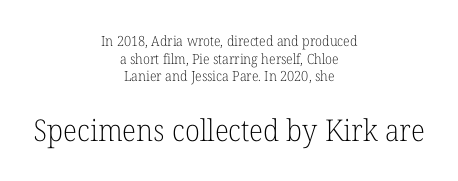
Q: Is the text bold? A: No.
Q: Is the text italic (slanted)? A: No, it is upright.
Q: Is the typeface a serif or a sans-serif typeface? A: Serif.
Q: Is the text underlined? A: No.
Q: How is the paragraph aligned? A: Centered.
Q: Is the spacing between letters normal or unusually wide? A: Normal.
Q: Is the spacing between lines tight, normal or loose? A: Normal.
Q: Which block of text is set in a larger size, the first (top) or the second (bottom)? A: The second (bottom) one.
Q: Width (condensed, normal, or wide)? A: Normal.
Q: Stroke contrast? A: Low.
Q: x-height? A: Medium.
Q: Monospaced? A: No.
